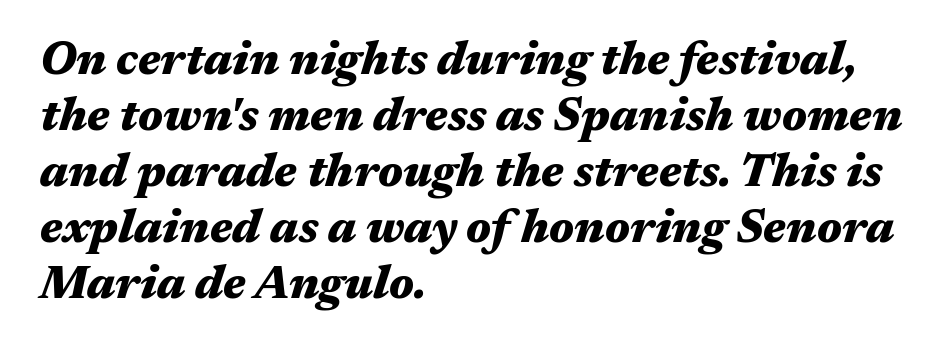
Plenty of ink on the page — the face is bold. There is no visible air inserted between adjacent glyphs. Looking at the ascenders, they clearly lean. No word sits above an underline. Every row of glyphs begins at an identical x-position on the left.
